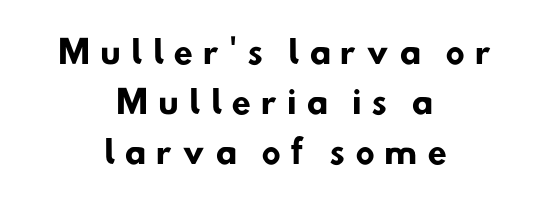
A bare baseline throughout the passage. Does the copy run flush right? No — it is centered line by line. Substantial extra tracking has been applied to these lines. Typographic density is high because the face is bold.
